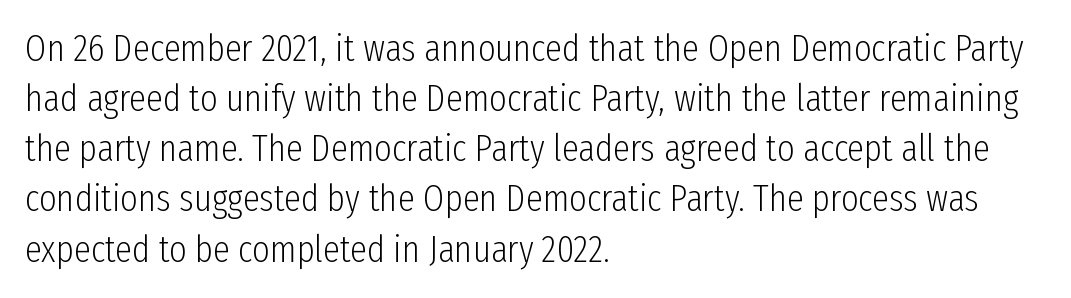
{"serif": "no", "italic": "no", "bold": "no", "weight": "light", "width": "condensed", "stroke_contrast": "low", "x_height": "medium", "monospaced": "no", "underline": "no", "align": "left", "line_spacing": "normal", "line_spacing_ratio": 1.32, "letter_spacing": "normal", "letter_spacing_em": 0.0, "glyph_px": 38}
